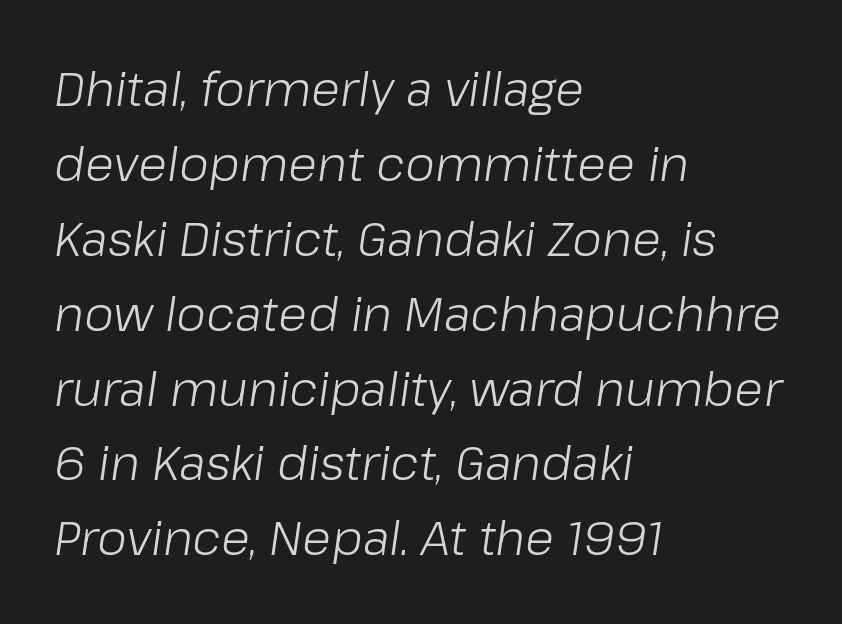
Q: Is the text bold? A: No.
Q: Is the text italic (slanted)? A: Yes, it leans right by about 8 degrees.
Q: Is the text underlined? A: No.
Q: How is the paragraph aligned? A: Left-aligned.
Q: Is the spacing between letters normal or unusually wide? A: Normal.
Q: Is the spacing between lines tight, normal or loose? A: Normal.
Q: Width (condensed, normal, or wide)? A: Normal.
Q: Stroke contrast? A: Low.
Q: x-height? A: Medium.
Q: Monospaced? A: No.
